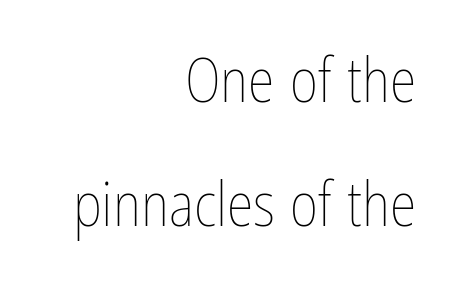
This is roman type, the default non-slanted kind. Heft: none added — not bold. The face used here is proportionally spaced, like ordinary book or web type. Vertical spacing — loose.
